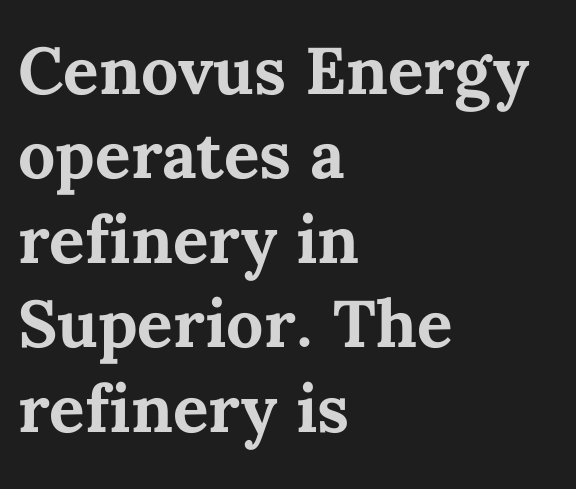
Q: Is the text bold? A: Yes.
Q: Is the text italic (slanted)? A: No, it is upright.
Q: Is the text underlined? A: No.
Q: How is the paragraph aligned? A: Left-aligned.
Q: Is the spacing between letters normal or unusually wide? A: Normal.
Q: Is the spacing between lines tight, normal or loose? A: Normal.
Q: Width (condensed, normal, or wide)? A: Normal.
Q: Stroke contrast? A: Medium.
Q: x-height? A: Medium.
Q: Monospaced? A: No.
